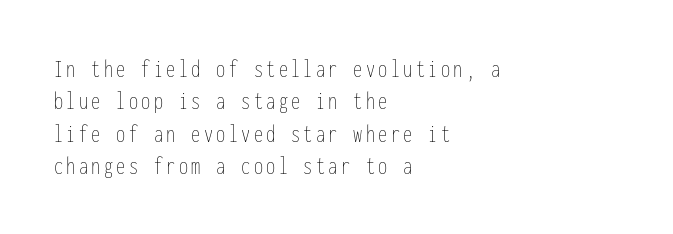
Just letters on the line, the space beneath them empty. Posture: vertical. One glance says typical: line gaps are just what's usual. Leftover space on each line is placed entirely after the last word.
